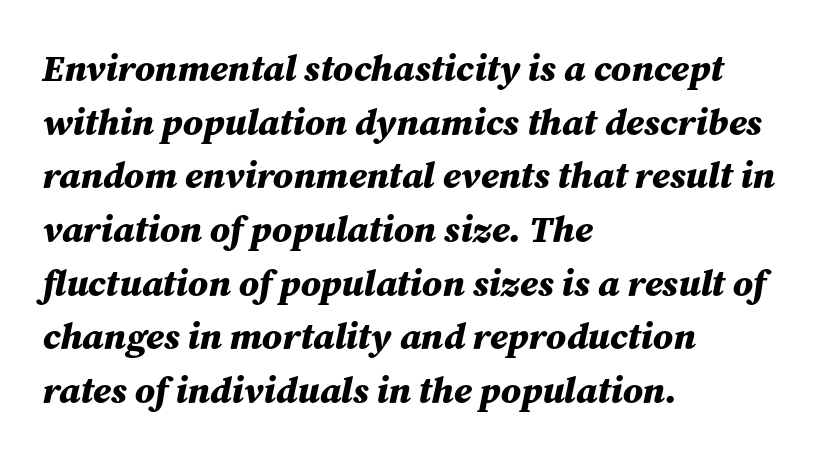
The image shows 37 px bold type, italic (leaning right); set left-aligned, normal line spacing (1.45x), normal letter spacing, not underlined; medium stroke contrast and a medium x-height.
